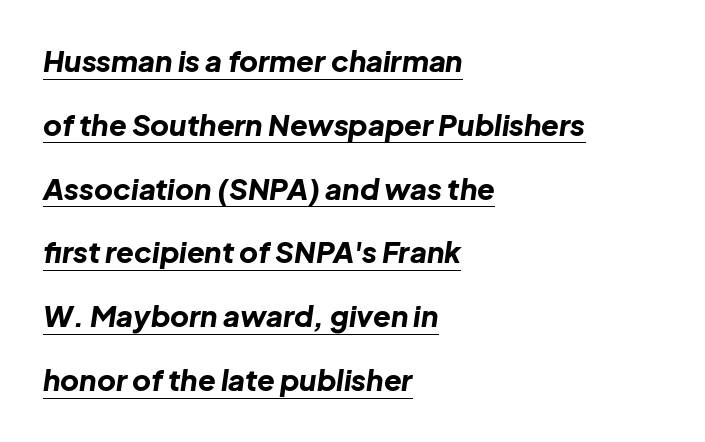
Q: Is the text bold? A: Yes.
Q: Is the text italic (slanted)? A: Yes, it leans right by about 8 degrees.
Q: Is the text underlined? A: Yes.
Q: How is the paragraph aligned? A: Left-aligned.
Q: Is the spacing between letters normal or unusually wide? A: Normal.
Q: Is the spacing between lines tight, normal or loose? A: Loose.
Q: Width (condensed, normal, or wide)? A: Normal.
Q: Stroke contrast? A: Low.
Q: x-height? A: Medium.
Q: Monospaced? A: No.
